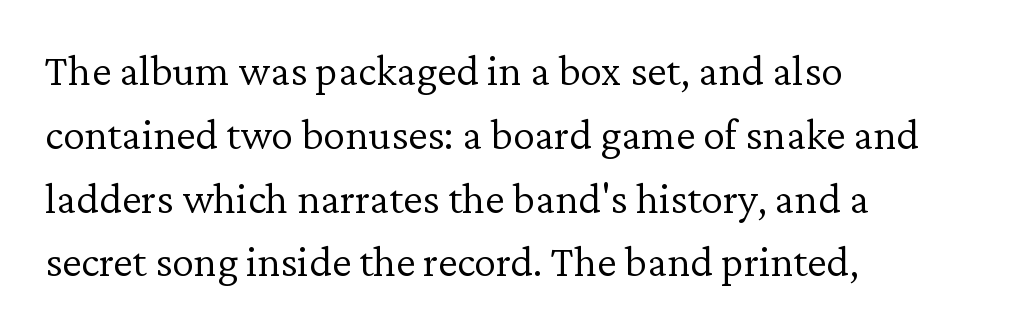
The image shows 44 px light serif type, upright; set left-aligned, normal line spacing (1.45x), normal letter spacing, not underlined; low stroke contrast and a medium x-height.
